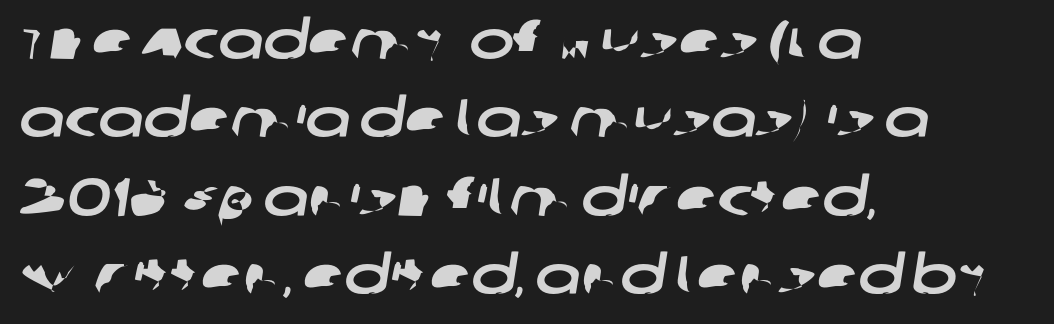
Q: Is the typeface a serif or a sans-serif typeface? A: Sans-serif.
Q: Is the text underlined? A: No.
Q: How is the paragraph aligned? A: Left-aligned.
Q: Is the spacing between letters normal or unusually wide? A: Normal.
Q: Is the spacing between lines tight, normal or loose? A: Normal.
Q: Width (condensed, normal, or wide)? A: Wide.
Q: Stroke contrast? A: Low.
Q: x-height? A: Large.
Q: Monospaced? A: No.
